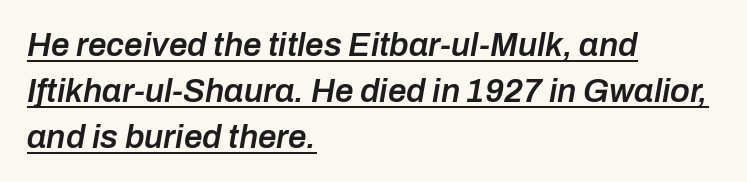
{"italic": "yes", "lean": "right", "slant_degrees": 10, "bold": "semi", "weight": "semibold", "width": "normal", "stroke_contrast": "low", "x_height": "medium", "monospaced": "no", "underline": "yes", "align": "left", "line_spacing": "normal", "line_spacing_ratio": 1.39, "letter_spacing": "normal", "letter_spacing_em": 0.0, "glyph_px": 33}
